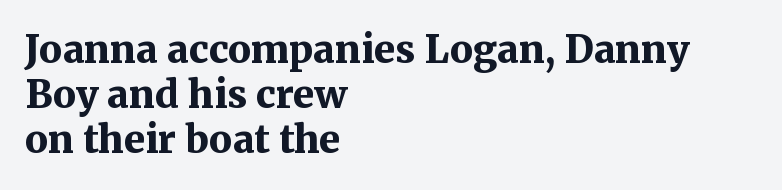
This sample is left-justified, so line endings fall wherever the words run out. This is the regular roman posture of the typeface. What weight is shown? A full bold with thick strokes. Font category for this specimen: serif. Proportional: the letters do not fall into vertical columns. Lines of text with bare space underneath.
